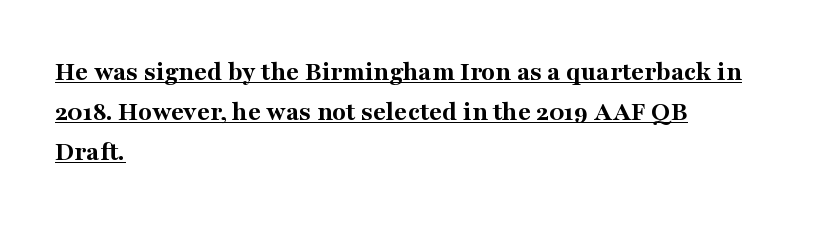
The line texture is even and compact thanks to regular tracking. The face used here is seriffed, in the tradition of book romans. The designer left line spacing at the default. Notice how the stems are strictly vertical — no italics here.
